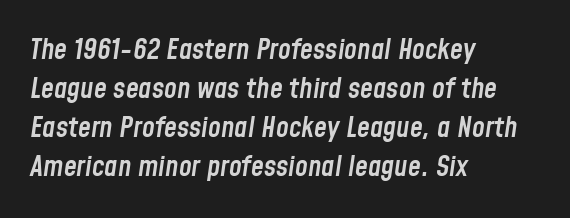
Q: Is the text bold? A: Semi-bold.
Q: Is the text italic (slanted)? A: Yes, it leans right by about 8 degrees.
Q: Is the text underlined? A: No.
Q: How is the paragraph aligned? A: Left-aligned.
Q: Is the spacing between letters normal or unusually wide? A: Normal.
Q: Is the spacing between lines tight, normal or loose? A: Normal.
Q: Width (condensed, normal, or wide)? A: Condensed.
Q: Stroke contrast? A: Low.
Q: x-height? A: Medium.
Q: Monospaced? A: No.
